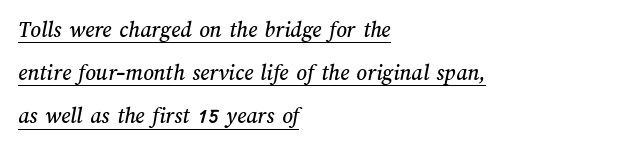
{"underline": "yes", "align": "left", "line_spacing_ratio": 1.88, "letter_spacing": "normal", "letter_spacing_em": 0.0, "glyph_px": 23}
